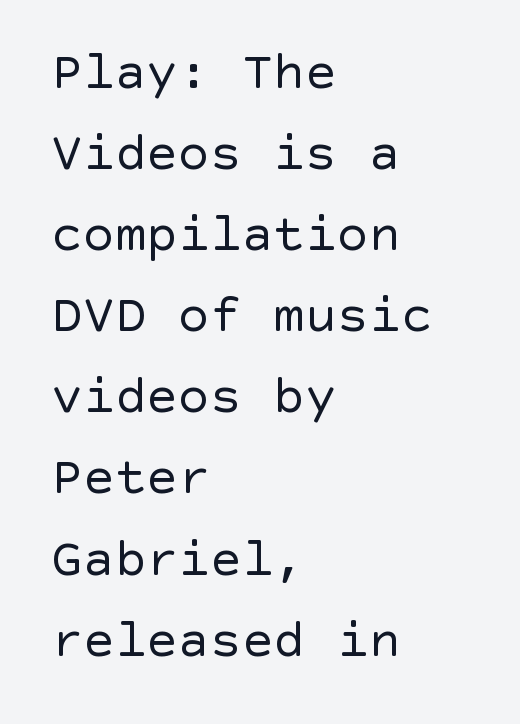
{"serif": "no", "italic": "no", "bold": "no", "weight": "regular", "width": "normal", "x_height": "large", "underline": "no", "align": "left", "line_spacing": "normal", "line_spacing_ratio": 1.53, "letter_spacing": "normal", "letter_spacing_em": 0.0, "glyph_px": 53}
